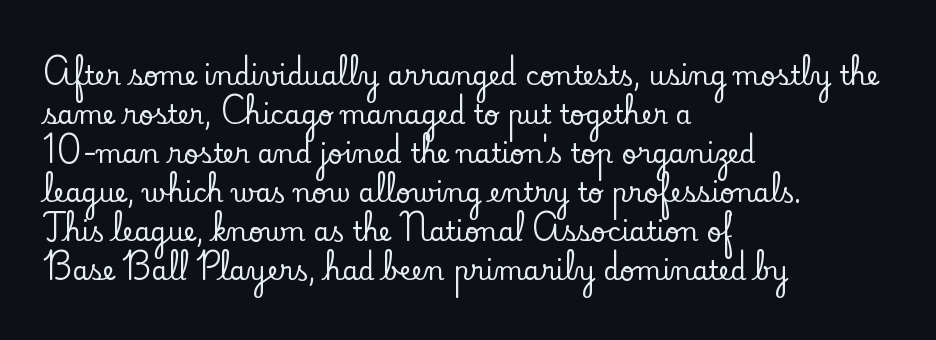
The compositor pushed each line to the left boundary. Every stem runs plumb, perpendicular to the baseline. This sample keeps an unexceptional amount of space between lines. Here the glyphs are tracked normally, forming tight word shapes. Descender tails drop into unmarked territory.
